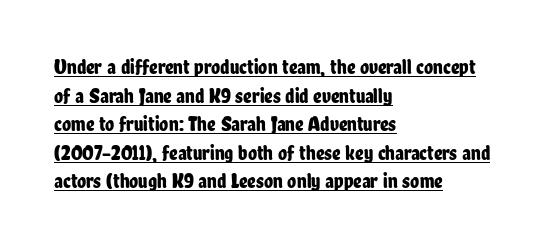
Q: Is the text italic (slanted)? A: No, it is upright.
Q: Is the text underlined? A: Yes.
Q: How is the paragraph aligned? A: Left-aligned.
Q: Is the spacing between letters normal or unusually wide? A: Normal.
Q: Is the spacing between lines tight, normal or loose? A: Normal.
